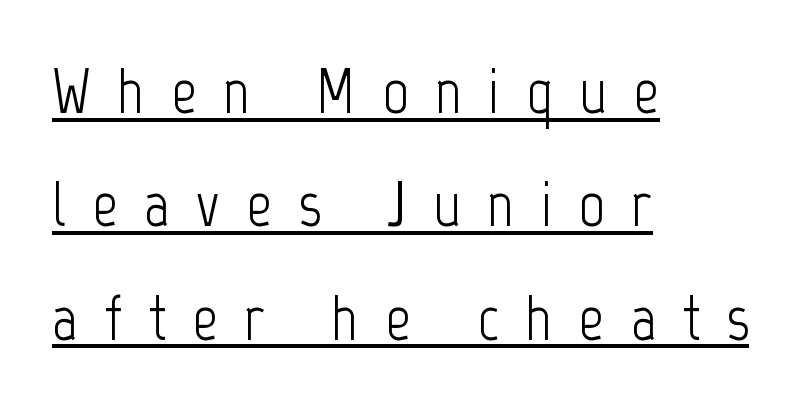
The image shows 64 px light, condensed sans-serif type, upright; set left-aligned, line spacing 1.77x, unusually wide letter spacing (+0.41 em), underlined; low stroke contrast and a medium x-height.
